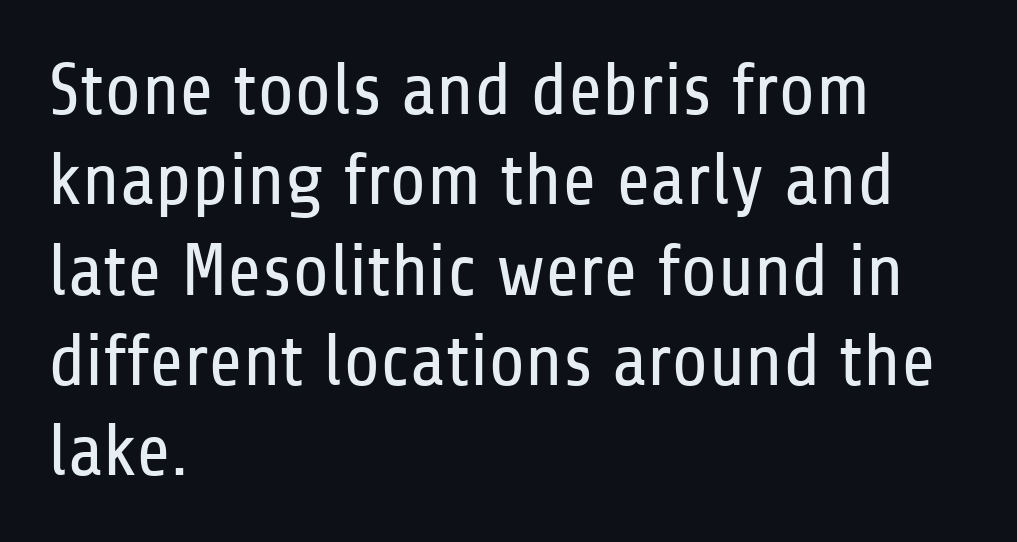
Standard letterfit; no display-style spreading of the glyphs. The rendering uses natural spacing where letterforms have individual widths. The font's upright variant was chosen for this text. The foot of each line stays bare and open. The typesetting does not lean heavy: it is not bold.
